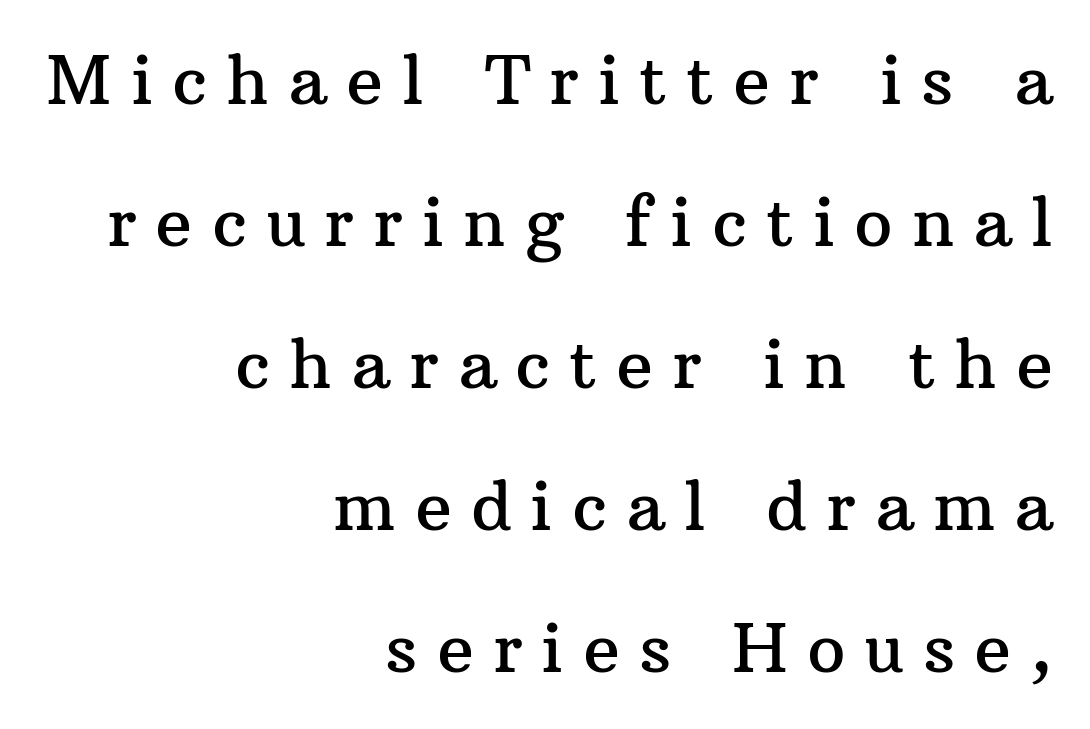
Q: Is the text italic (slanted)? A: No, it is upright.
Q: Is the typeface a serif or a sans-serif typeface? A: Serif.
Q: Is the text underlined? A: No.
Q: How is the paragraph aligned? A: Right-aligned.
Q: Is the spacing between letters normal or unusually wide? A: Unusually wide.
Q: Is the spacing between lines tight, normal or loose? A: Loose.
Q: Width (condensed, normal, or wide)? A: Normal.
Q: Stroke contrast? A: Medium.
Q: x-height? A: Medium.
Q: Monospaced? A: No.
